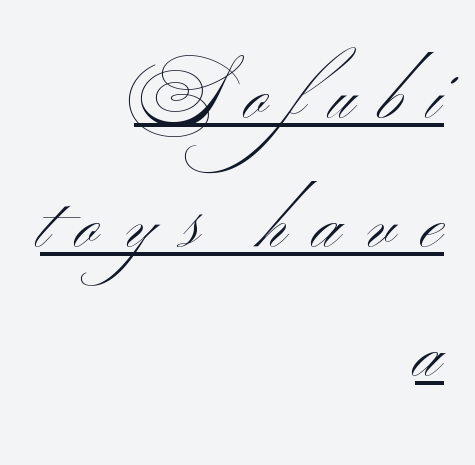
Does the type have serifs? No, each stem ends abruptly. The letters advance in unequal steps, a hallmark of proportional type. Typeset ragged left — the right edge is the straight one. The face looks like a standard text weight, possibly lighter.
